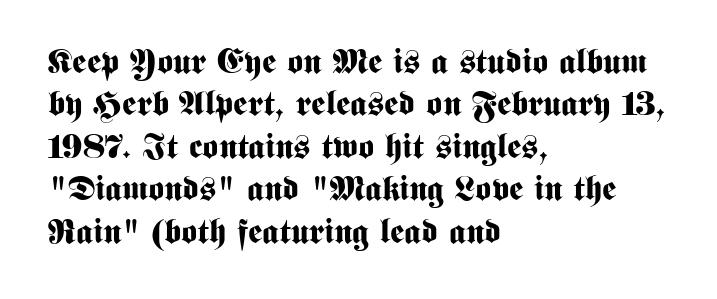
{"serif": "no", "italic": "no", "bold": "yes", "weight": "bold", "width": "condensed", "stroke_contrast": "medium", "x_height": "medium", "monospaced": "no", "underline": "no", "align": "left", "line_spacing": "normal", "line_spacing_ratio": 1.25, "letter_spacing": "normal", "letter_spacing_em": 0.0, "glyph_px": 34}
